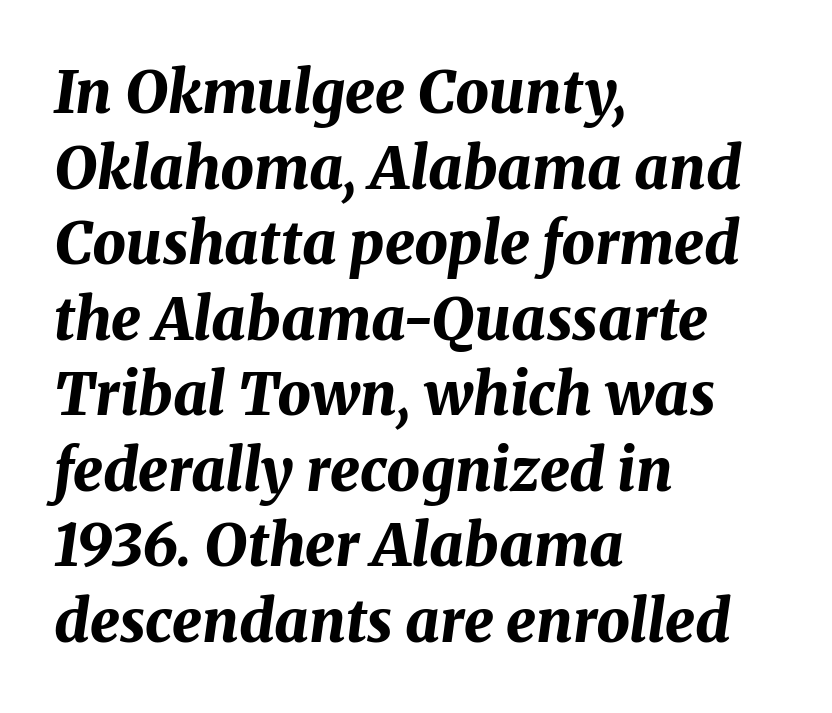
The image shows 59 px bold type, italic (leaning right); set left-aligned, normal line spacing (1.28x), normal letter spacing, not underlined; medium stroke contrast and a medium x-height.
